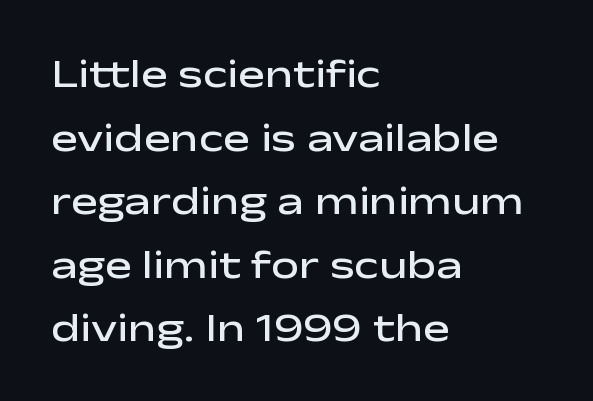
The image shows 40 px semibold, wide sans-serif type, upright; set left-aligned, normal line spacing (1.59x), normal letter spacing, not underlined; low stroke contrast and a medium x-height.
